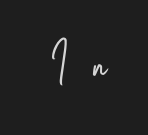
Q: Is the text bold? A: No.
Q: Is the text italic (slanted)? A: Yes.
Q: Is the typeface a serif or a sans-serif typeface? A: Sans-serif.
Q: Is the text underlined? A: No.
Q: Is the spacing between letters normal or unusually wide? A: Unusually wide.
Q: Width (condensed, normal, or wide)? A: Condensed.
Q: Stroke contrast? A: Low.
Q: x-height? A: Small.
Q: Monospaced? A: No.
